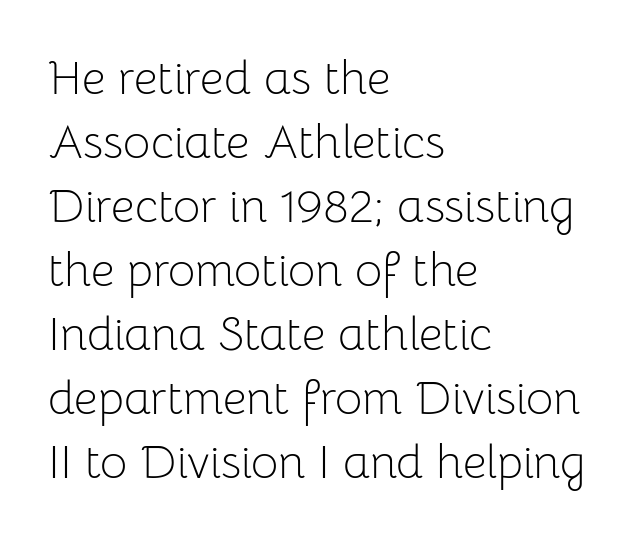
The passage shown is typed in a proportional face where columns would drift. The face used here is rendered with its standard letterfit. The baseline area is clear. The text was rendered using a sans face with plain stroke endings.
